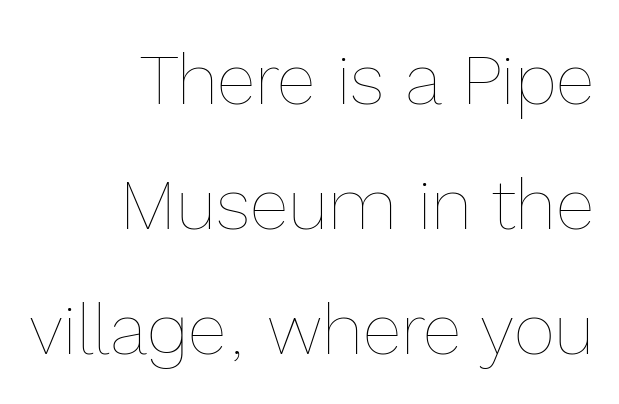
Q: Is the text bold? A: No.
Q: Is the text italic (slanted)? A: No, it is upright.
Q: Is the text underlined? A: No.
Q: How is the paragraph aligned? A: Right-aligned.
Q: Is the spacing between letters normal or unusually wide? A: Normal.
Q: Width (condensed, normal, or wide)? A: Normal.
Q: x-height? A: Medium.
Q: Monospaced? A: No.
